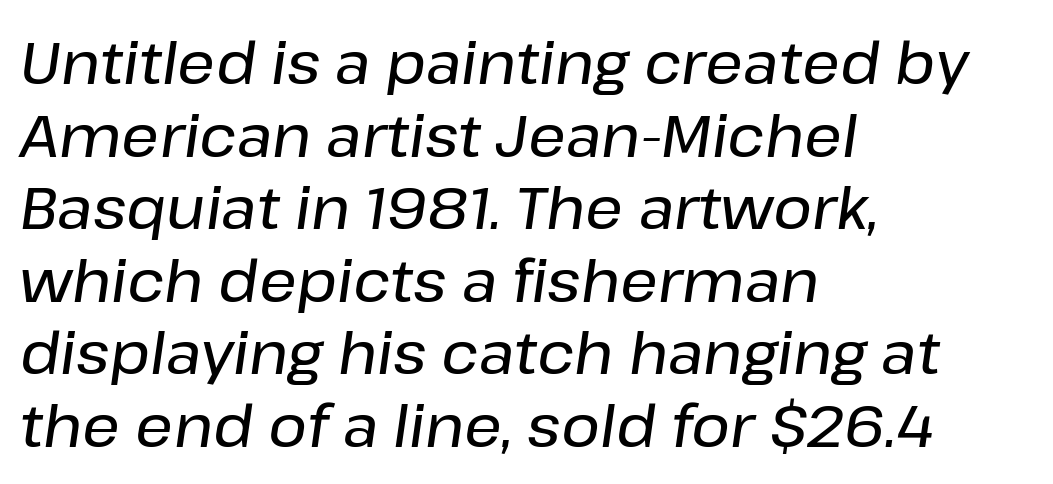
Q: Is the text italic (slanted)? A: Yes, it leans right by about 8 degrees.
Q: Is the text underlined? A: No.
Q: How is the paragraph aligned? A: Left-aligned.
Q: Is the spacing between letters normal or unusually wide? A: Normal.
Q: Width (condensed, normal, or wide)? A: Normal.
Q: Stroke contrast? A: Low.
Q: x-height? A: Medium.
Q: Monospaced? A: No.
